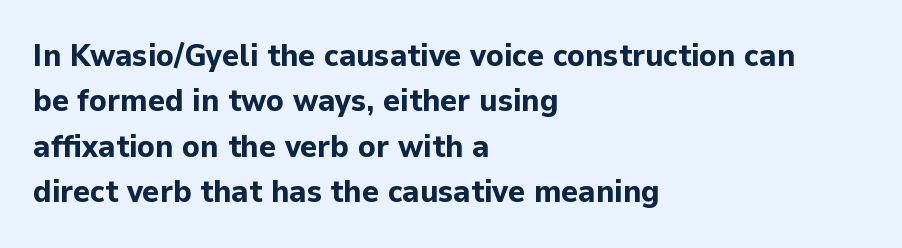
Q: Is the text bold? A: Yes.
Q: Is the text italic (slanted)? A: No, it is upright.
Q: Is the typeface a serif or a sans-serif typeface? A: Sans-serif.
Q: Is the text underlined? A: No.
Q: How is the paragraph aligned? A: Left-aligned.
Q: Is the spacing between letters normal or unusually wide? A: Normal.
Q: Is the spacing between lines tight, normal or loose? A: Normal.
Q: Width (condensed, normal, or wide)? A: Normal.
Q: Stroke contrast? A: Low.
Q: x-height? A: Medium.
Q: Monospaced? A: No.
